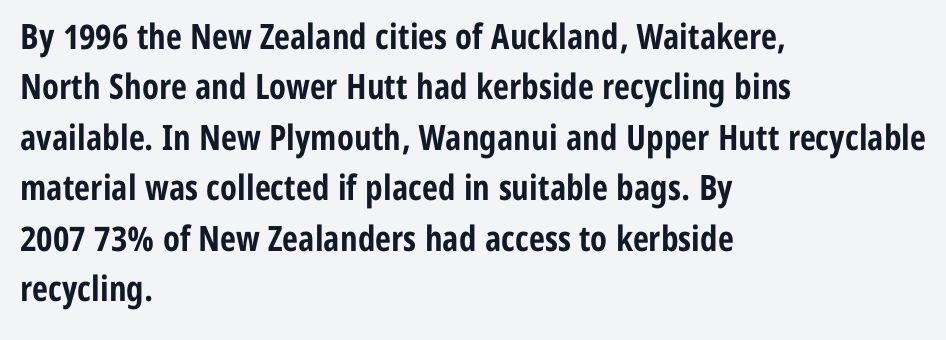
Q: Is the text bold? A: Yes.
Q: Is the text italic (slanted)? A: No, it is upright.
Q: Is the typeface a serif or a sans-serif typeface? A: Sans-serif.
Q: Is the text underlined? A: No.
Q: How is the paragraph aligned? A: Left-aligned.
Q: Is the spacing between letters normal or unusually wide? A: Normal.
Q: Is the spacing between lines tight, normal or loose? A: Normal.
Q: Width (condensed, normal, or wide)? A: Condensed.
Q: Stroke contrast? A: Low.
Q: x-height? A: Medium.
Q: Monospaced? A: No.
